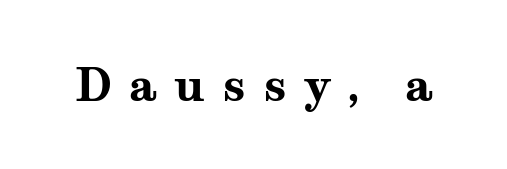
Q: Is the text bold? A: Yes.
Q: Is the text italic (slanted)? A: No, it is upright.
Q: Is the typeface a serif or a sans-serif typeface? A: Serif.
Q: Is the text underlined? A: No.
Q: Is the spacing between letters normal or unusually wide? A: Unusually wide.
Q: Width (condensed, normal, or wide)? A: Wide.
Q: Stroke contrast? A: Medium.
Q: x-height? A: Medium.
Q: Monospaced? A: No.
